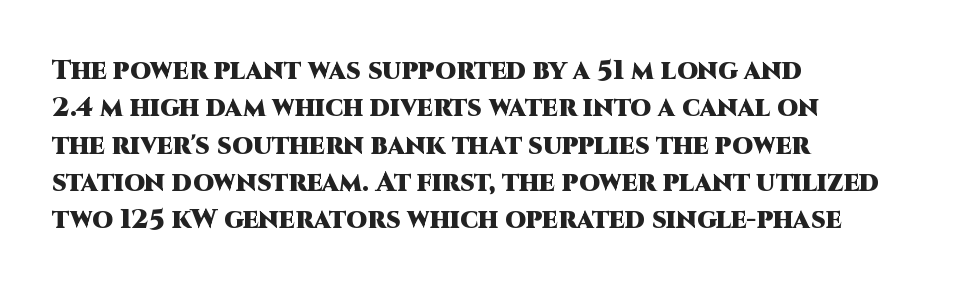
It's the straight-up-and-down kind of type. The lines are quadded left. Letter spacing: default. Rule under the text: the space is simply empty. The space between consecutive lines is moderate. Notice how thick the strokes are: this is what a full bold looks like.
